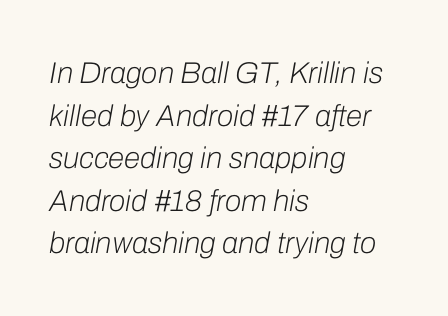
Q: Is the text bold? A: No.
Q: Is the text italic (slanted)? A: Yes, it leans right by about 10 degrees.
Q: Is the text underlined? A: No.
Q: How is the paragraph aligned? A: Left-aligned.
Q: Is the spacing between letters normal or unusually wide? A: Normal.
Q: Is the spacing between lines tight, normal or loose? A: Normal.
Q: Width (condensed, normal, or wide)? A: Normal.
Q: Stroke contrast? A: Low.
Q: x-height? A: Medium.
Q: Monospaced? A: No.
